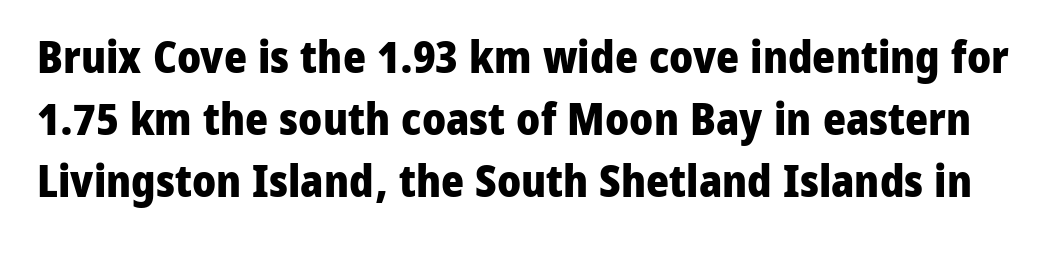
Q: Is the text bold? A: Yes.
Q: Is the text italic (slanted)? A: No, it is upright.
Q: Is the typeface a serif or a sans-serif typeface? A: Sans-serif.
Q: Is the text underlined? A: No.
Q: Is the spacing between letters normal or unusually wide? A: Normal.
Q: Is the spacing between lines tight, normal or loose? A: Normal.
Q: Width (condensed, normal, or wide)? A: Normal.
Q: Stroke contrast? A: Low.
Q: x-height? A: Medium.
Q: Monospaced? A: No.
